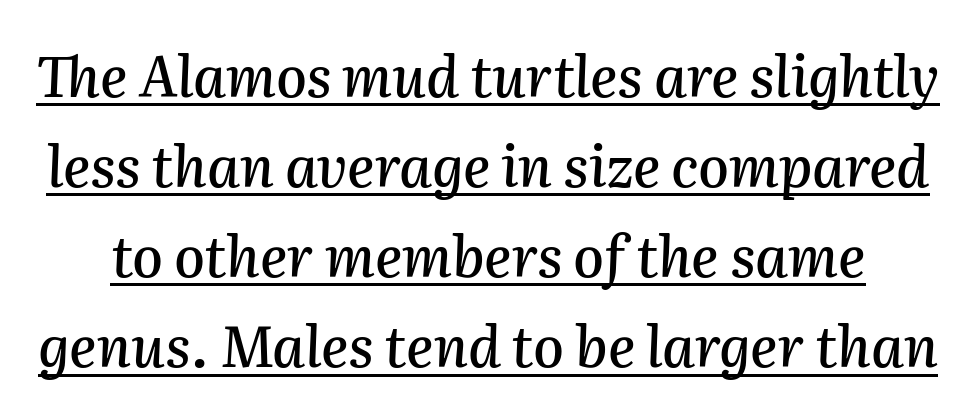
{"italic": "yes", "lean": "right", "slant_degrees": 2, "width": "normal", "stroke_contrast": "medium", "x_height": "medium", "monospaced": "no", "underline": "yes", "line_spacing": "normal", "line_spacing_ratio": 1.61, "letter_spacing": "normal", "letter_spacing_em": 0.0, "glyph_px": 56}
